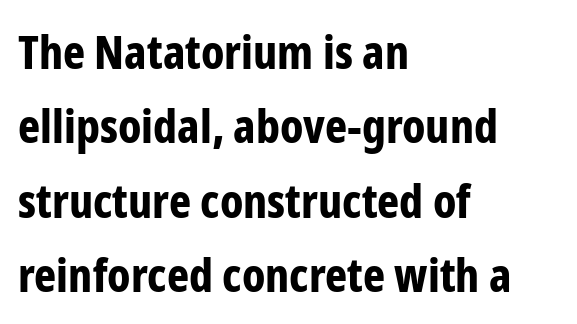
{"serif": "no", "italic": "no", "bold": "yes", "weight": "bold", "width": "condensed", "stroke_contrast": "low", "x_height": "medium", "monospaced": "no", "underline": "no", "align": "left", "line_spacing": "normal", "line_spacing_ratio": 1.58, "letter_spacing": "normal", "letter_spacing_em": 0.0, "glyph_px": 47}
